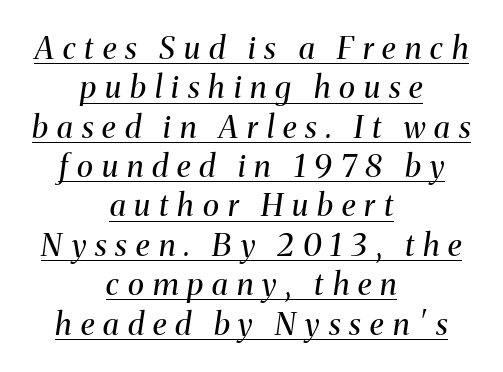
{"serif": "yes", "italic": "yes", "lean": "right", "slant_degrees": 8, "bold": "no", "weight": "regular", "width": "normal", "stroke_contrast": "medium", "x_height": "medium", "monospaced": "no", "underline": "yes", "align": "center", "line_spacing": "normal", "line_spacing_ratio": 1.27, "letter_spacing": "wide", "letter_spacing_em": 0.29, "glyph_px": 31}
